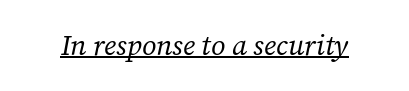
Q: Is the text bold? A: No.
Q: Is the text italic (slanted)? A: Yes, it leans right by about 12 degrees.
Q: Is the typeface a serif or a sans-serif typeface? A: Serif.
Q: Is the text underlined? A: Yes.
Q: Is the spacing between letters normal or unusually wide? A: Normal.
Q: Width (condensed, normal, or wide)? A: Normal.
Q: Stroke contrast? A: Low.
Q: x-height? A: Medium.
Q: Monospaced? A: No.
